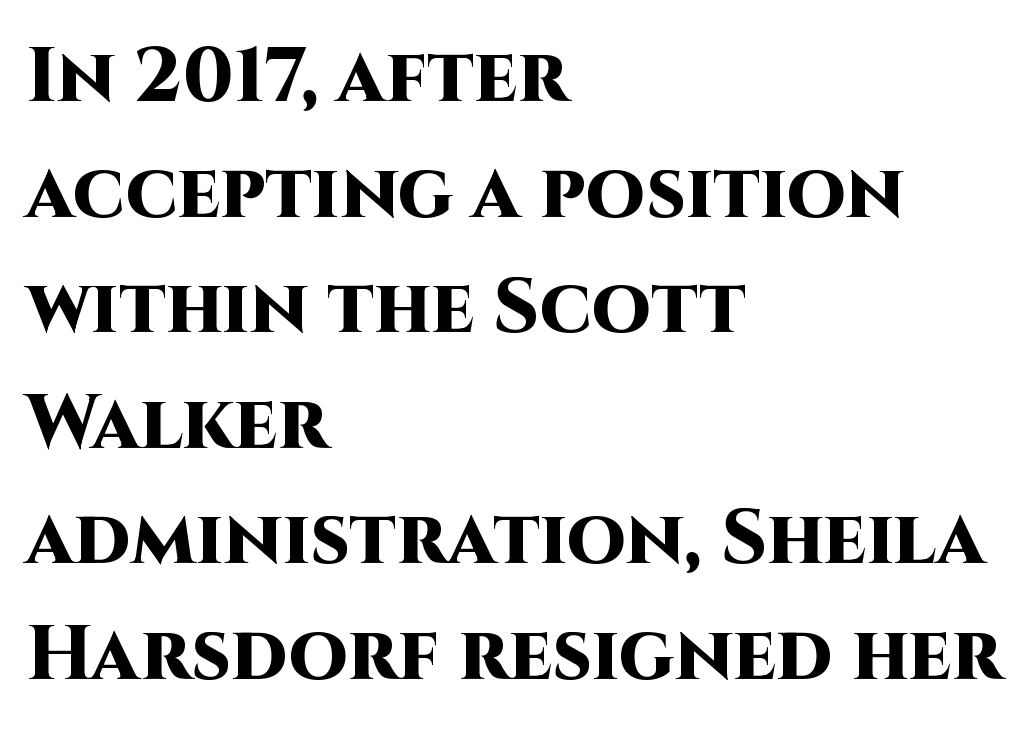
Think of a printed novel: that variable character pitch is what you see here. Caption: standard tracking, unaltered. In terms of posture, this sample is upright. The foot of each line stays bare and open.
